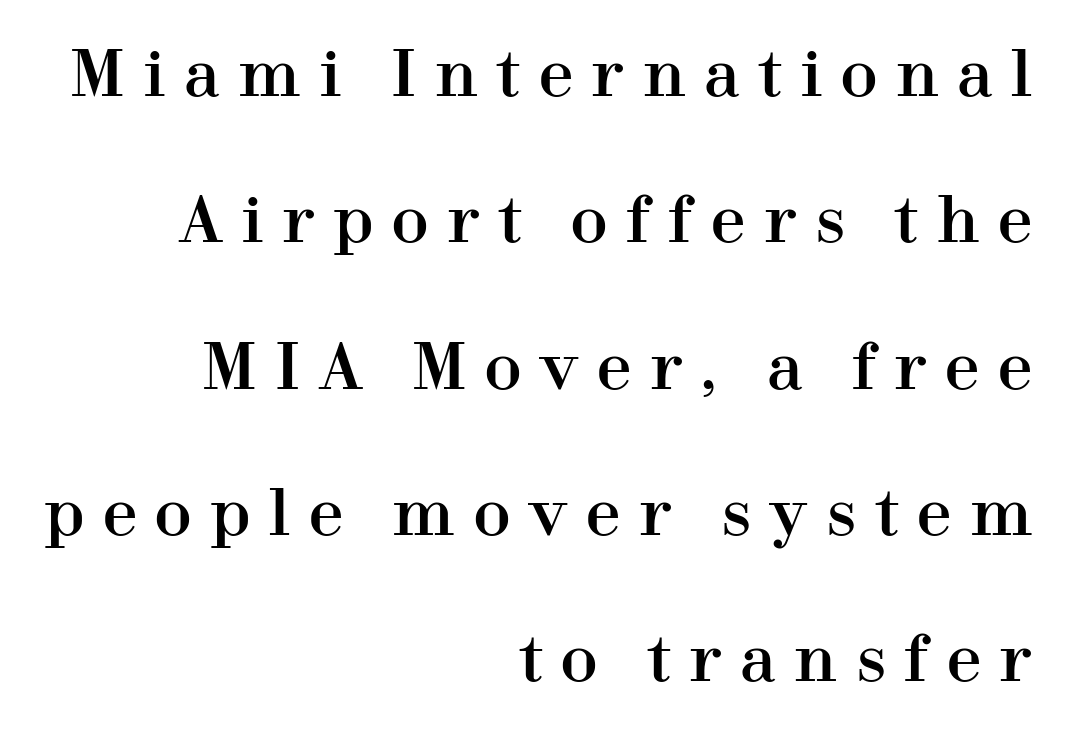
What kind of face is this? One with serifs. Leftover space on each line is placed entirely before the opening word. Spacing verdict: proportional, widths tailored to each character. Any mark beneath the type? The region is blank. Characters remain perfectly vertical along every line.
